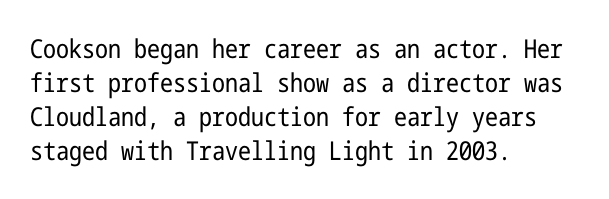
{"italic": "no", "bold": "no", "underline": "no", "align": "left", "line_spacing": "normal", "line_spacing_ratio": 1.31, "letter_spacing": "normal", "letter_spacing_em": 0.0, "glyph_px": 26}
